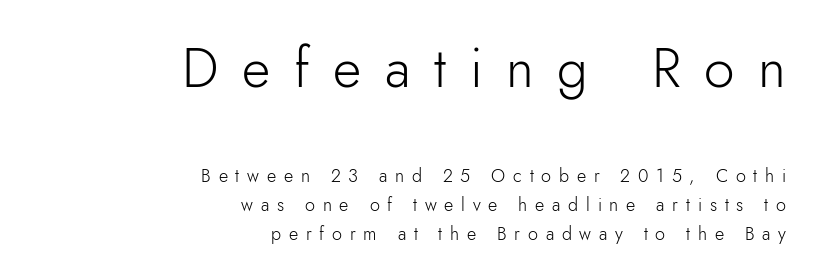
The image shows 55 px light sans-serif type, upright; set right-aligned, normal line spacing (1.63x), unusually wide letter spacing (+0.43 em), not underlined; the first (top) block is 3.06x larger; low stroke contrast and a small x-height.
